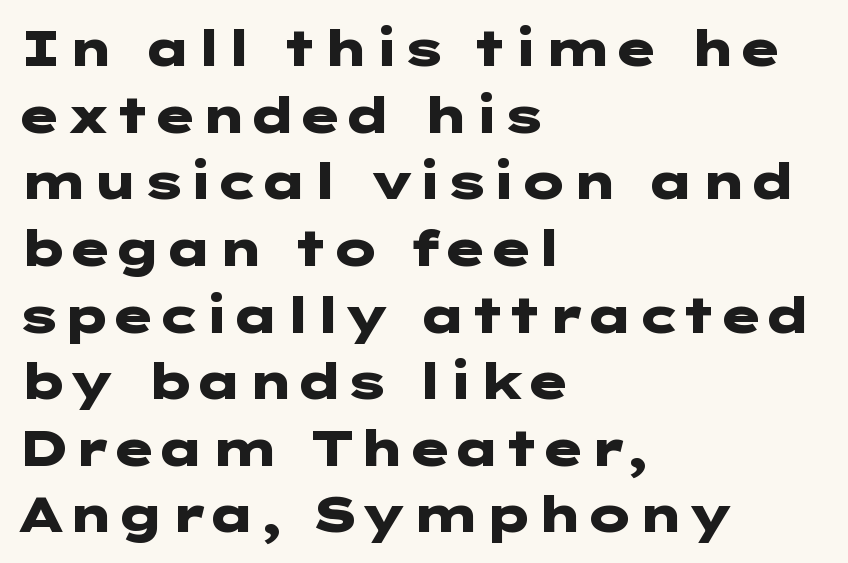
Q: Is the text bold? A: Yes.
Q: Is the text italic (slanted)? A: No, it is upright.
Q: Is the typeface a serif or a sans-serif typeface? A: Sans-serif.
Q: Is the text underlined? A: No.
Q: How is the paragraph aligned? A: Left-aligned.
Q: Is the spacing between letters normal or unusually wide? A: Normal.
Q: Is the spacing between lines tight, normal or loose? A: Normal.
Q: Width (condensed, normal, or wide)? A: Wide.
Q: Stroke contrast? A: Low.
Q: x-height? A: Medium.
